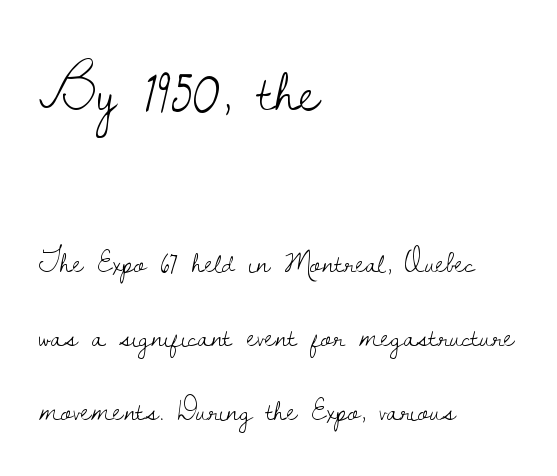
The foot of each line stays bare and open. Block one is the big one; block two sits smaller underneath. Baseline-to-baseline distance is far greater than the letter height. The glyphs in this specimen are seriffed. Is this a fixed-width face? No — the glyphs have proportional, varying widths. Each stroke keeps to a modest, everyday thickness or less.
